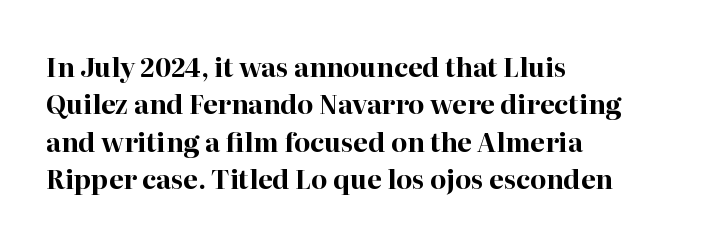
When letters stand straight like this, we call the style roman or upright. A clean baseline with only descenders dipping below it. Horizontally, the lines are justified to the leading edge only. Is there much room between lines? A standard amount, neither cramped nor airy.
